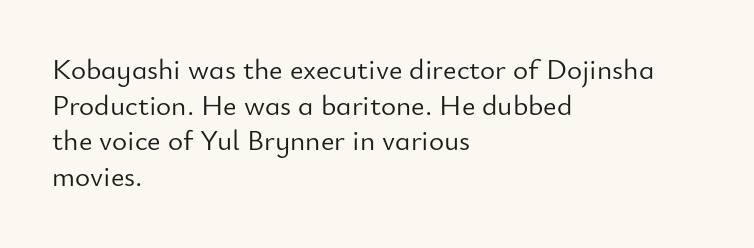
{"serif": "no", "italic": "no", "bold": "no", "weight": "light", "width": "normal", "stroke_contrast": "low", "x_height": "small", "monospaced": "no", "underline": "no", "align": "left", "line_spacing_ratio": 1.23, "letter_spacing": "normal", "letter_spacing_em": 0.0, "glyph_px": 29}
